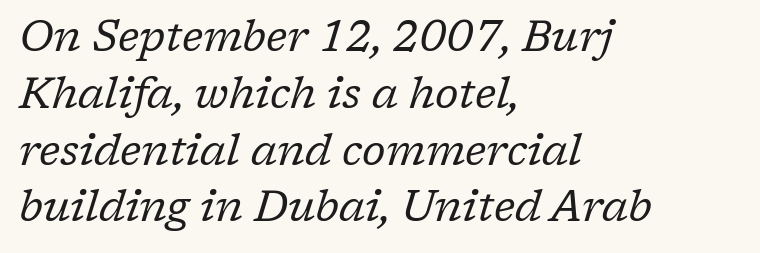
{"serif": "yes", "italic": "yes", "lean": "right", "slant_degrees": 17, "bold": "no", "weight": "regular", "width": "normal", "stroke_contrast": "low", "x_height": "medium", "monospaced": "no", "underline": "no", "align": "left", "line_spacing": "normal", "line_spacing_ratio": 1.32, "letter_spacing": "normal", "letter_spacing_em": 0.0, "glyph_px": 43}
